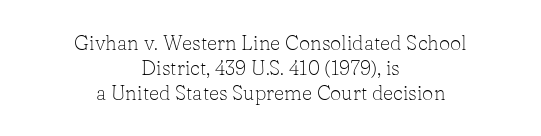
Weight: not bold — regular or lighter. Is the letter spacing exaggerated? No — it looks like the ordinary default. The strip under each line holds only bare page. This sample is center-justified, so both line endings float freely. In terms of posture, this sample is upright.
